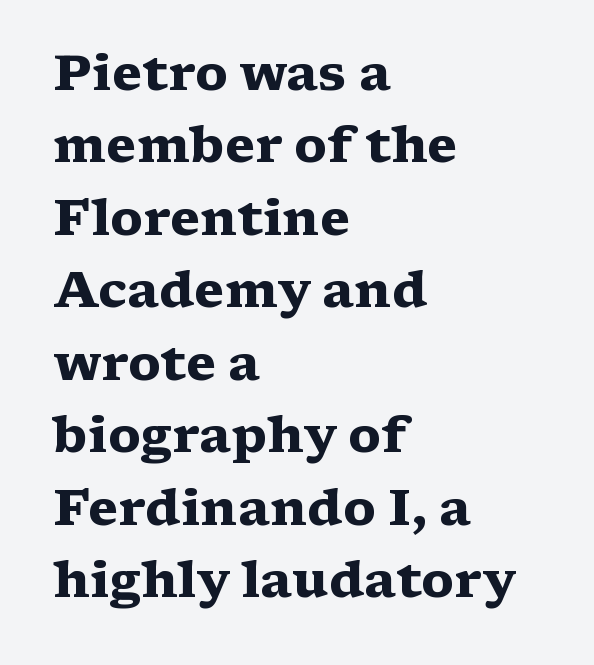
I'd call this a serif setting — the letters wear small feet. Rendered with straight, roman letterforms. Glyph-to-glyph distance matches everyday printed text. The block of text has a typical density, with ordinary space between rows. This is heavy type, rendered in bold.
